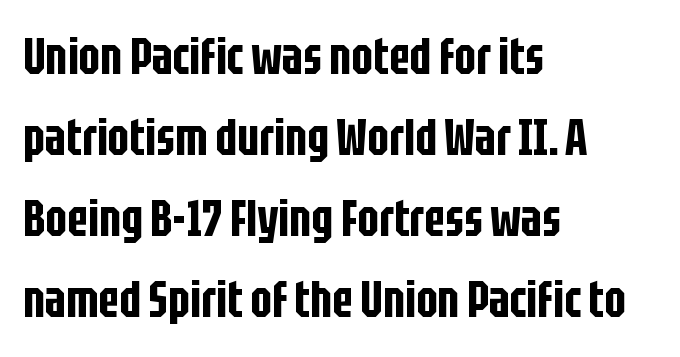
The baseline area is clear. One-word summary of the alignment: left. This is the regular roman posture of the typeface. You could not count columns in this text — the font is proportionally spaced. Inter-character spacing is left at the font's built-in metrics.
